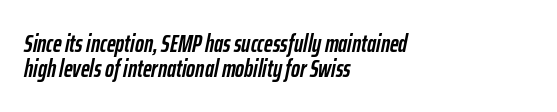
The paragraph shown leans on its left margin. The rendering applies a slant to the glyphs. Inter-character spacing is left at the font's built-in metrics. The space beneath each line is pristine and unruled. Reading down the column, the eye jumps only a short way to each next line.
